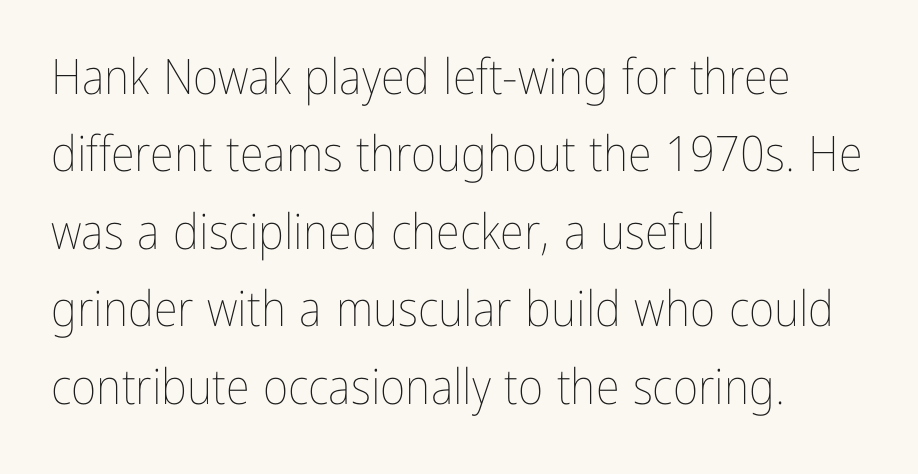
Q: Is the text bold? A: No.
Q: Is the text italic (slanted)? A: No, it is upright.
Q: Is the text underlined? A: No.
Q: How is the paragraph aligned? A: Left-aligned.
Q: Is the spacing between letters normal or unusually wide? A: Normal.
Q: Is the spacing between lines tight, normal or loose? A: Normal.
Q: Width (condensed, normal, or wide)? A: Condensed.
Q: Stroke contrast? A: Low.
Q: x-height? A: Medium.
Q: Monospaced? A: No.
